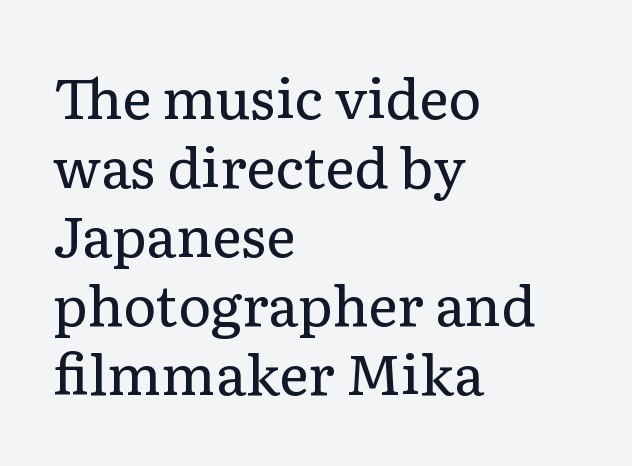
The image shows 56 px regular-weight serif type, upright; set left-aligned, line spacing 1.23x, normal letter spacing, not underlined; low stroke contrast and a medium x-height.
